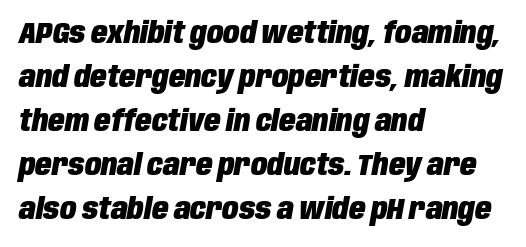
{"italic": "yes", "lean": "right", "slant_degrees": 10, "bold": "yes", "weight": "heavy", "width": "condensed", "stroke_contrast": "low", "x_height": "large", "monospaced": "no", "underline": "no", "align": "left", "line_spacing": "normal", "line_spacing_ratio": 1.47, "letter_spacing": "normal", "letter_spacing_em": 0.0, "glyph_px": 30}
